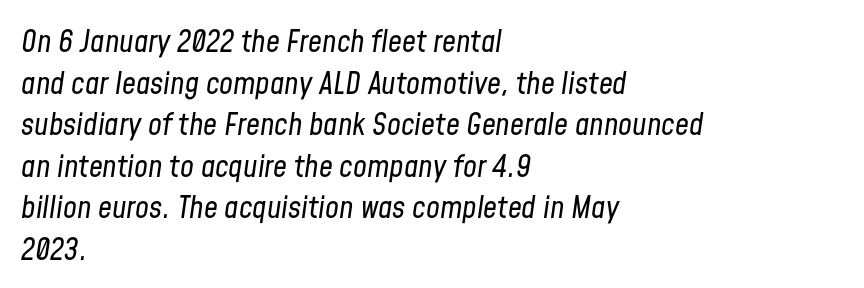
This rendering uses left alignment, leaving the right contour irregular. The strip under each line holds only bare page. A typesetter would call this proportional, since set widths differ per character. The glyphs look as if they've been sheared to an angle. The passage shown is not bold in any degree.
